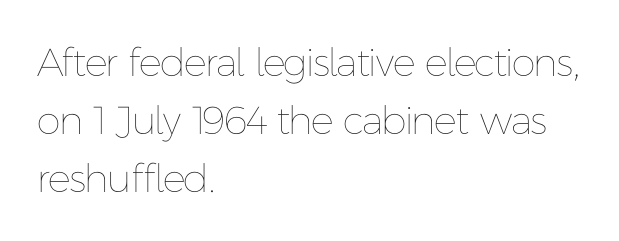
Q: Is the text bold? A: No.
Q: Is the text italic (slanted)? A: No, it is upright.
Q: Is the text underlined? A: No.
Q: How is the paragraph aligned? A: Left-aligned.
Q: Is the spacing between letters normal or unusually wide? A: Normal.
Q: Is the spacing between lines tight, normal or loose? A: Normal.
Q: Width (condensed, normal, or wide)? A: Normal.
Q: Stroke contrast? A: Low.
Q: x-height? A: Medium.
Q: Monospaced? A: No.
